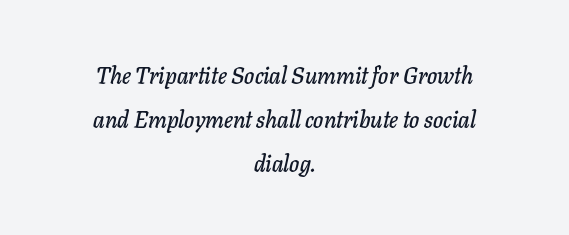
The image shows 23 px text type, italic (leaning right); set centered, loose line spacing (1.92x), normal letter spacing, not underlined.
